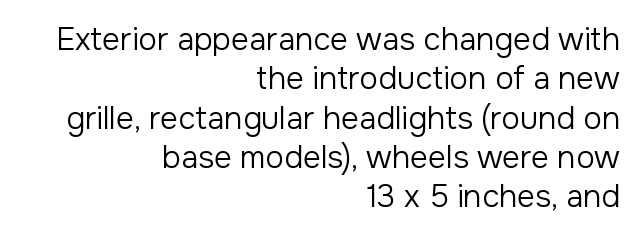
The image shows 31 px regular-weight sans-serif type, upright; set right-aligned, normal line spacing (1.27x), normal letter spacing, not underlined; low stroke contrast and a medium x-height.
